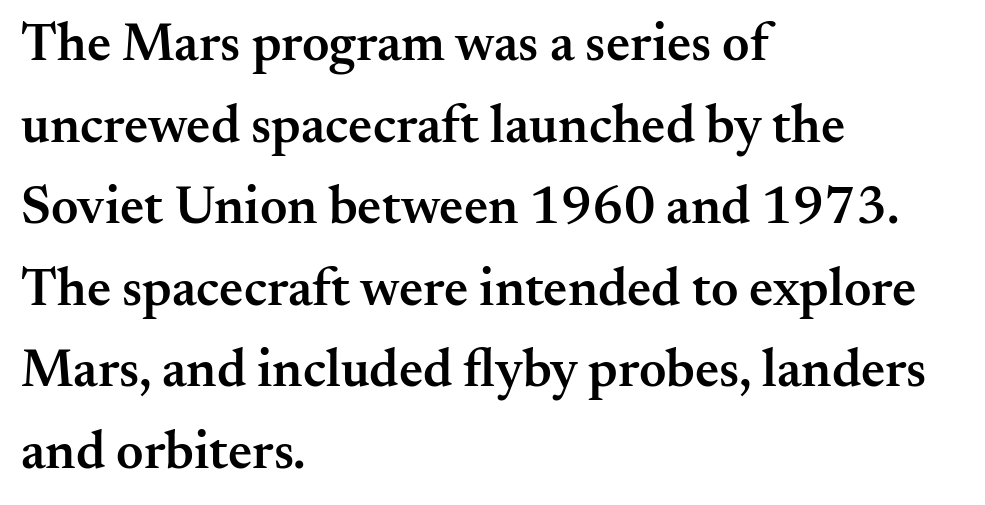
No extra tracking has been applied to these lines. The designer left line spacing at the default. In CSS terms this would be text-align: left. Type style note: has serifs. The sample has been set in demibold, a notch under bold. Spacing verdict: proportional, widths tailored to each character.
